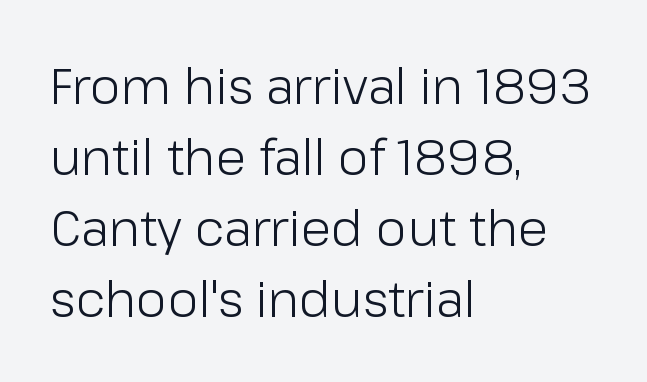
This rendering employs a face without finishing strokes, i.e., a sans-serif. Each letter keeps its own natural width here, so spacing adapts to shape. Stroke mass is kept to a normal reading level or below. Notice how the passage keeps a crisp vertical edge on the left only.
